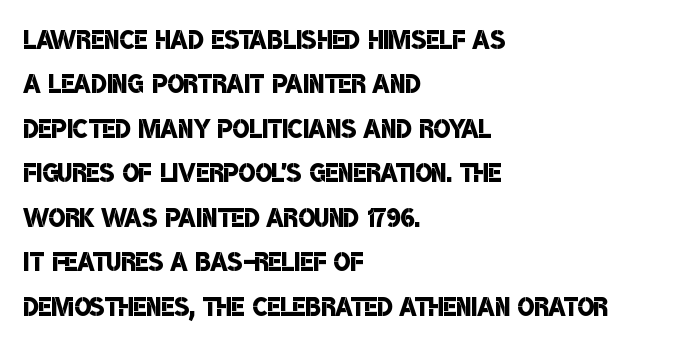
{"serif": "no", "bold": "semi", "weight": "semibold", "width": "condensed", "stroke_contrast": "low", "x_height": "large", "monospaced": "no", "underline": "no", "align": "left", "line_spacing": "normal", "line_spacing_ratio": 1.27, "letter_spacing": "normal", "letter_spacing_em": 0.0, "glyph_px": 35}
